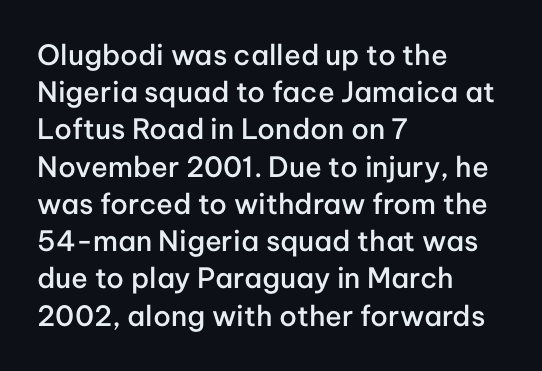
Q: Is the text bold? A: Semi-bold.
Q: Is the text italic (slanted)? A: No, it is upright.
Q: Is the typeface a serif or a sans-serif typeface? A: Sans-serif.
Q: Is the text underlined? A: No.
Q: How is the paragraph aligned? A: Left-aligned.
Q: Is the spacing between letters normal or unusually wide? A: Normal.
Q: Is the spacing between lines tight, normal or loose? A: Normal.
Q: Width (condensed, normal, or wide)? A: Normal.
Q: Stroke contrast? A: Low.
Q: x-height? A: Medium.
Q: Monospaced? A: No.
